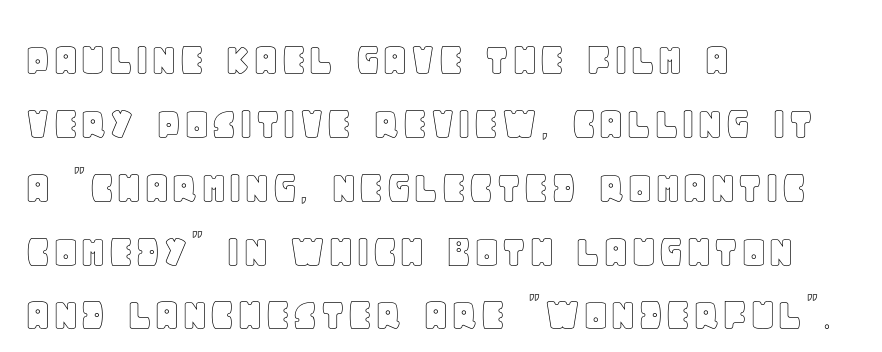
Q: Is the text italic (slanted)? A: No, it is upright.
Q: Is the text underlined? A: No.
Q: How is the paragraph aligned? A: Left-aligned.
Q: Is the spacing between letters normal or unusually wide? A: Normal.
Q: Is the spacing between lines tight, normal or loose? A: Normal.
Q: Width (condensed, normal, or wide)? A: Normal.
Q: x-height? A: Large.
Q: Monospaced? A: No.
